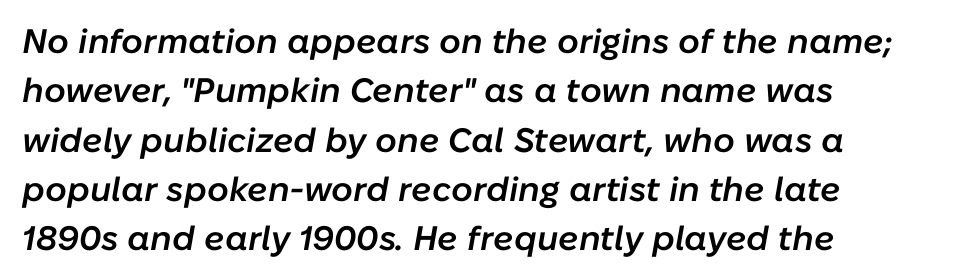
{"italic": "yes", "lean": "right", "slant_degrees": 10, "bold": "semi", "weight": "semibold", "width": "normal", "stroke_contrast": "low", "x_height": "medium", "monospaced": "no", "underline": "no", "align": "left", "line_spacing": "normal", "line_spacing_ratio": 1.45, "letter_spacing": "normal", "letter_spacing_em": 0.0, "glyph_px": 34}
